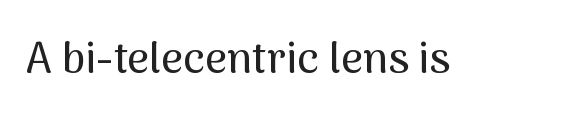
Check where the strokes stop: nothing finishes them off — pure sans. Each letter keeps its own natural width here, so spacing adapts to shape. Glance below the letters and you will spot only blank space. Posture: upright roman. The type is set solid horizontally, with unmodified tracking.
